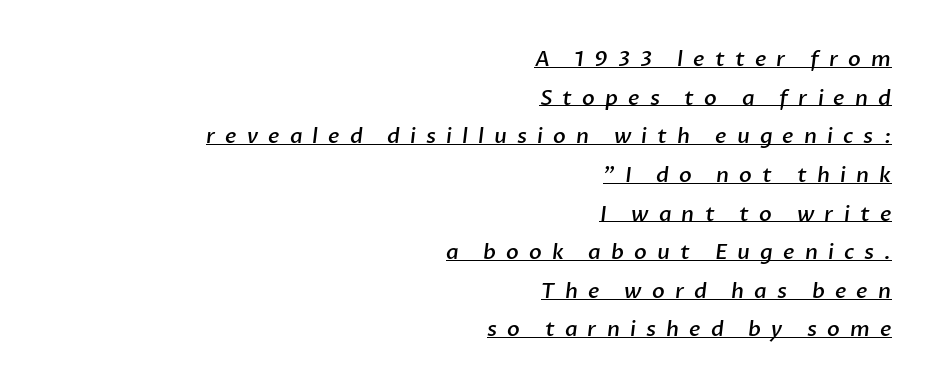
{"bold": "semi", "underline": "yes", "align": "right", "line_spacing_ratio": 1.84, "letter_spacing": "wide", "letter_spacing_em": 0.48, "glyph_px": 21}
